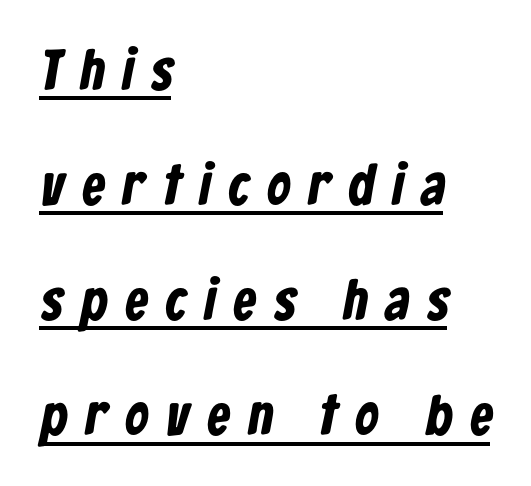
What stands out about the letter spacing? Its width — letters are far apart. This is heavy type, rendered in bold. Character widths vary here, with narrow letters taking less room than wide ones. Beneath each row of characters lies a ruled line.
